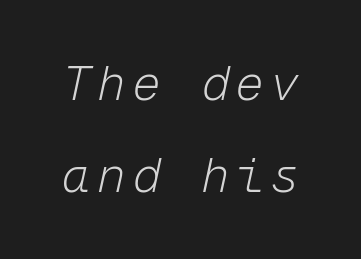
The image shows 48 px light type, italic (leaning right), monospaced; set loose line spacing (1.92x), not underlined; low stroke contrast and a medium x-height.
